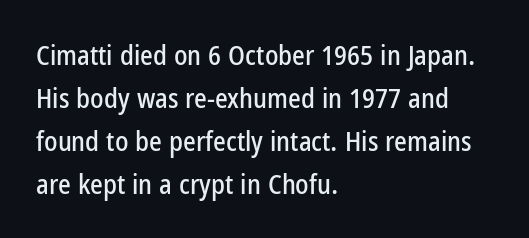
{"italic": "no", "underline": "no", "align": "left", "line_spacing": "normal", "line_spacing_ratio": 1.59, "letter_spacing": "normal", "letter_spacing_em": 0.0, "glyph_px": 27}
